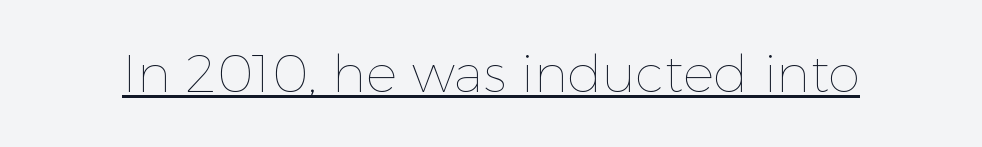
The image shows 52 px thin type, upright; set normal letter spacing, underlined; a medium x-height.
